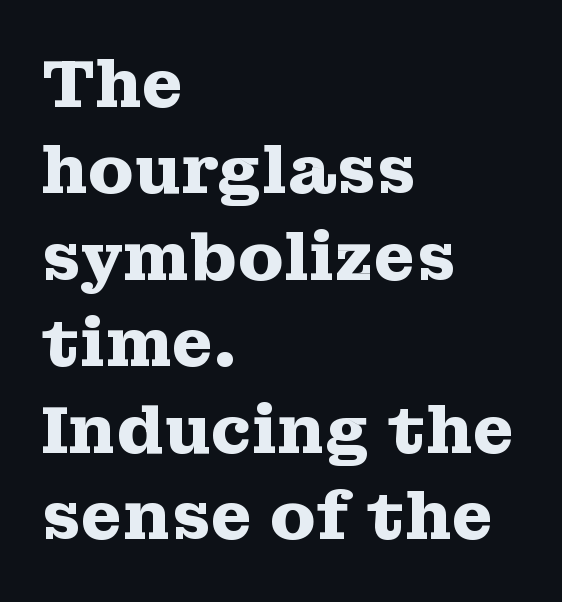
Line spacing here is normal. All the whitespace from short lines collects on the right. Strokes here are thick enough to call this a true bold. Words float on clear page, feet unadorned. Each letter's strokes conclude with small projecting serifs. Is there any slant? The stems are plumb.
